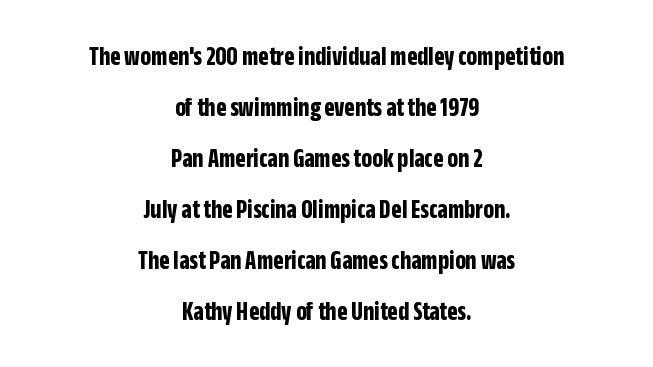
The glyphs are unaccompanied by any horizontal stroke below them. Thick stems and heavy bowls — unmistakably bold. Short note: letters normally spaced. Characters remain perfectly vertical along every line. Teacher's note: observe the equal gaps on both sides — that is centered alignment.
